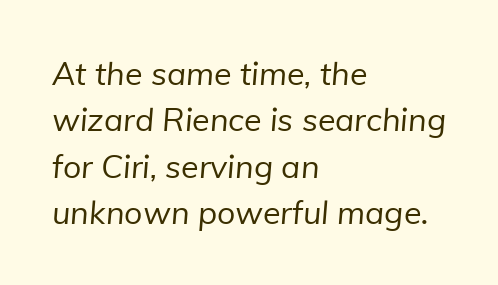
{"serif": "no", "bold": "no", "weight": "regular", "width": "normal", "stroke_contrast": "low", "x_height": "medium", "monospaced": "no", "underline": "no", "align": "left", "line_spacing": "normal", "line_spacing_ratio": 1.45, "letter_spacing": "normal", "letter_spacing_em": 0.0, "glyph_px": 32}
